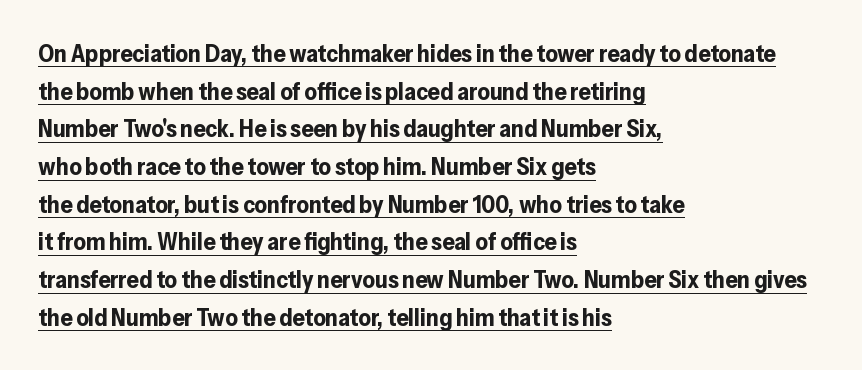
{"italic": "no", "bold": "yes", "underline": "yes", "align": "left", "line_spacing": "normal", "line_spacing_ratio": 1.57, "letter_spacing": "normal", "letter_spacing_em": 0.0, "glyph_px": 24}
